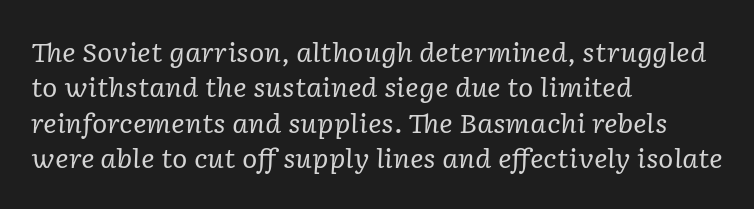
The image shows 26 px text type, italic (leaning right); set left-aligned, normal line spacing (1.36x), normal letter spacing, not underlined.
